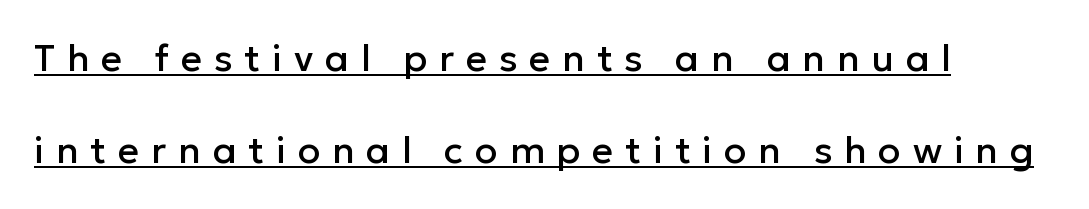
These lines stand farther apart than default settings would place them. Nothing sits at the stroke ends, so this counts as sans-serif. Each line starts at the same left margin while the right side varies. Upright lettering throughout. Is this a fixed-width face? No — the glyphs have proportional, varying widths. A typesetter would call this heavily tracked-out type.
